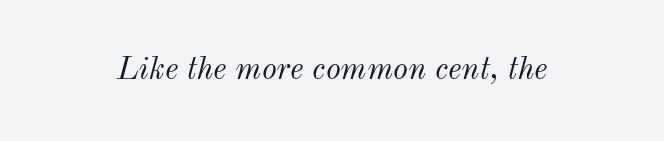
You could not count columns in this text — the font is proportionally spaced. When letters slant like this, we call the style italic. A clean baseline with only descenders dipping below it. Letter spacing: default. The font is comparable to plain body text, perhaps lighter.
